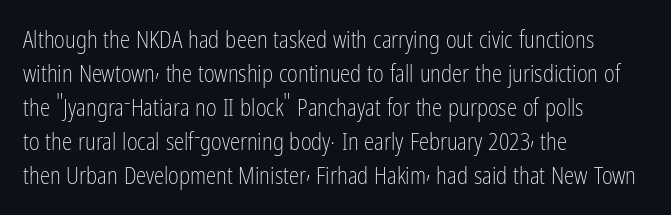
The type sits square on the baseline with zero lean. Stem width sits at or under what a default text font uses. Horizontally, the lines are justified to the leading edge only. This sample keeps an unexceptional amount of space between lines. The space beneath each line is pristine and unruled. There is no visible air inserted between adjacent glyphs.
